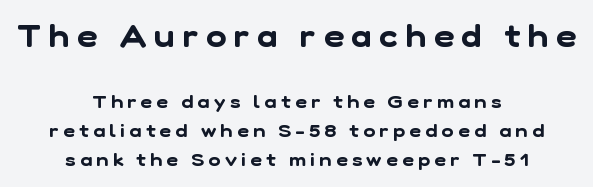
The image shows 31 px sans-serif type; set centered, normal line spacing (1.6x), unusually wide letter spacing (+0.25 em), not underlined; the first (top) block is 1.72x larger; low stroke contrast and a medium x-height.
